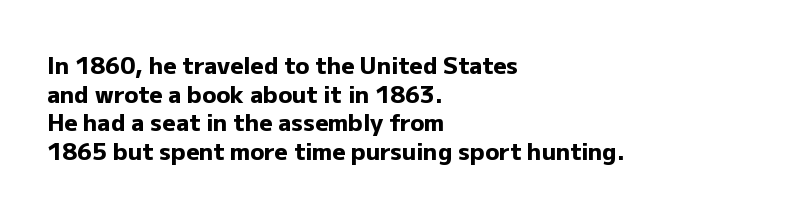
The image shows 23 px bold type, upright; set left-aligned, normal line spacing (1.25x), normal letter spacing, not underlined.
